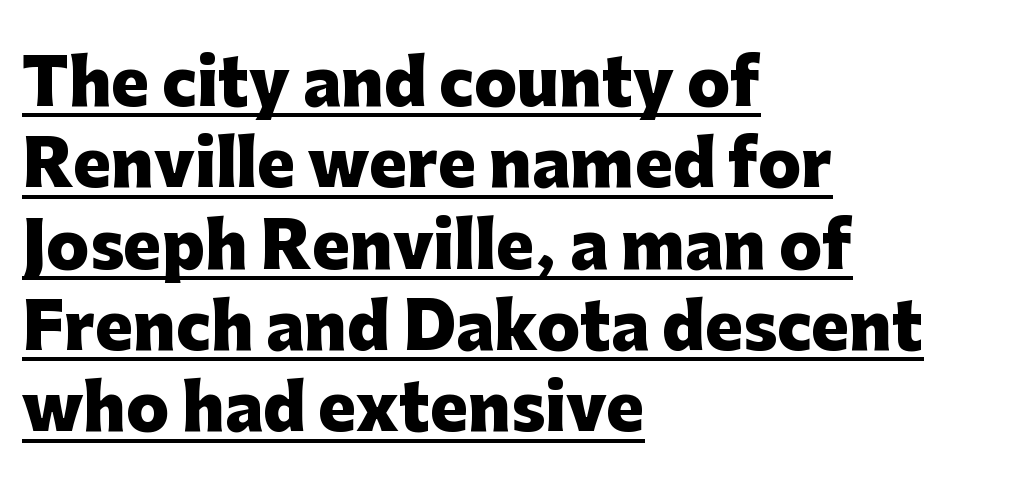
Pretty heavy lettering here — definitely bold. A continuous stroke trails under the words, as in a hyperlink. Line beginnings align vertically; line endings do not. Students, observe: this is what conventionally led text looks like.
